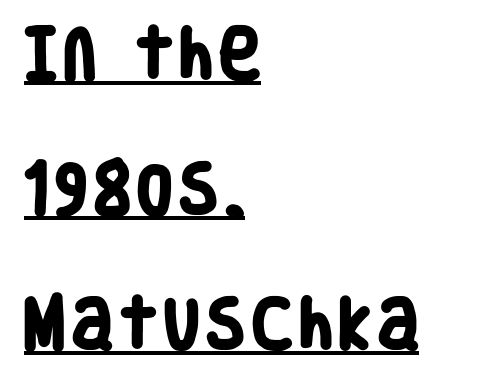
{"serif": "no", "bold": "yes", "weight": "heavy", "width": "condensed", "stroke_contrast": "low", "x_height": "large", "monospaced": "no", "underline": "yes", "align": "left", "line_spacing": "loose", "line_spacing_ratio": 2.41, "glyph_px": 56}
